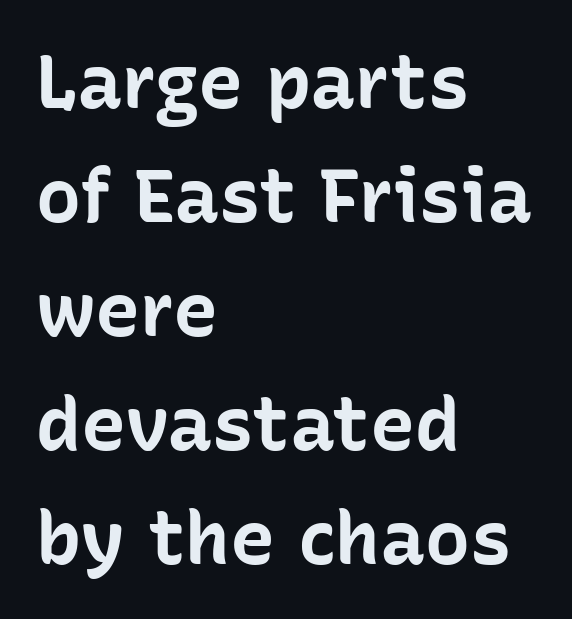
{"serif": "no", "italic": "no", "bold": "yes", "weight": "bold", "width": "normal", "stroke_contrast": "low", "x_height": "medium", "monospaced": "no", "underline": "no", "align": "left", "line_spacing": "normal", "line_spacing_ratio": 1.52, "letter_spacing": "normal", "letter_spacing_em": 0.0, "glyph_px": 75}
